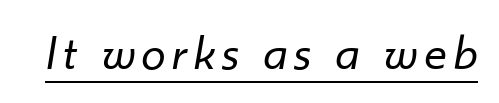
The image shows 49 px regular-weight type, italic (leaning right); set underlined; low stroke contrast and a small x-height.
